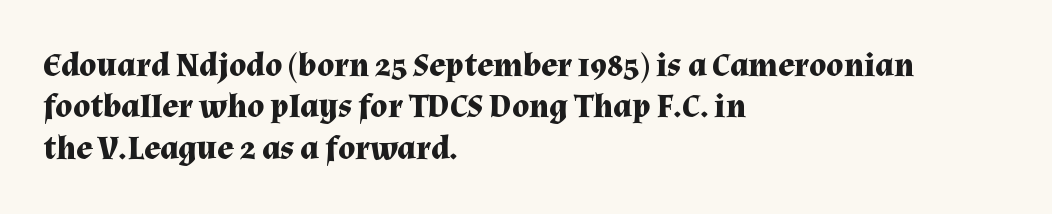
Unlike a clean sans, this face finishes its strokes with serifs. The letterforms sit shoulder to shoulder at normal distance. The letters stand upright; this is a roman face. Heavy, bold letterforms.
